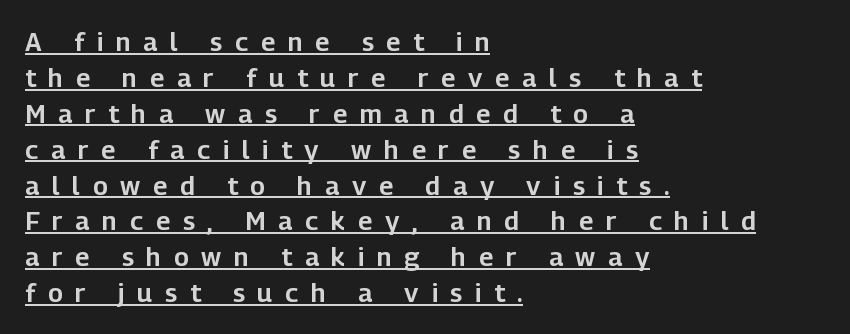
{"italic": "no", "underline": "yes", "align": "left", "line_spacing": "normal", "line_spacing_ratio": 1.38, "letter_spacing": "wide", "letter_spacing_em": 0.49, "glyph_px": 26}
